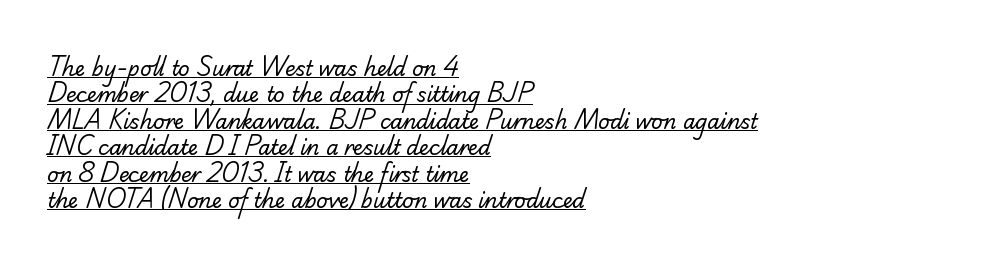
{"bold": "no", "underline": "yes", "align": "left", "line_spacing": "normal", "line_spacing_ratio": 1.32, "letter_spacing": "normal", "letter_spacing_em": 0.0, "glyph_px": 20}
